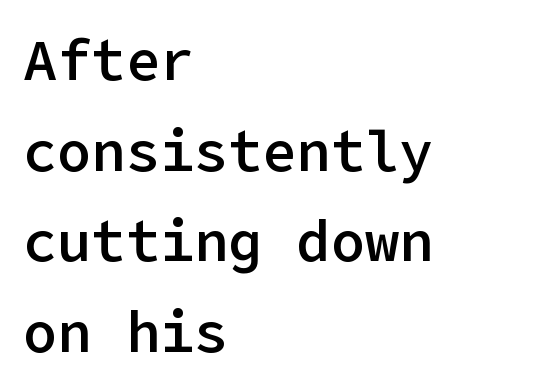
Q: Is the text bold? A: Semi-bold.
Q: Is the text italic (slanted)? A: No, it is upright.
Q: Is the typeface a serif or a sans-serif typeface? A: Sans-serif.
Q: Is the text underlined? A: No.
Q: How is the paragraph aligned? A: Left-aligned.
Q: Is the spacing between letters normal or unusually wide? A: Normal.
Q: Is the spacing between lines tight, normal or loose? A: Normal.
Q: Width (condensed, normal, or wide)? A: Normal.
Q: Stroke contrast? A: Low.
Q: x-height? A: Medium.
